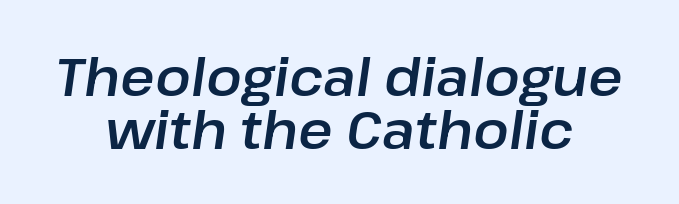
{"italic": "yes", "lean": "right", "slant_degrees": 8, "width": "normal", "stroke_contrast": "low", "x_height": "medium", "monospaced": "no", "underline": "no", "align": "center", "line_spacing": "tight", "line_spacing_ratio": 1.0, "letter_spacing": "normal", "letter_spacing_em": 0.0, "glyph_px": 53}
